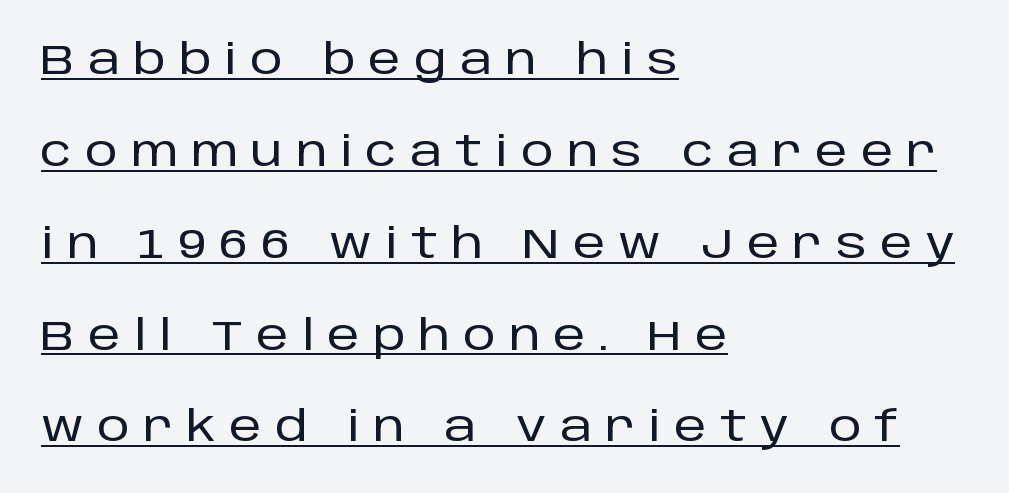
{"serif": "no", "italic": "no", "width": "normal", "stroke_contrast": "low", "x_height": "large", "monospaced": "no", "underline": "yes", "align": "left", "line_spacing": "loose", "line_spacing_ratio": 2.24, "letter_spacing": "wide", "letter_spacing_em": 0.32, "glyph_px": 41}
